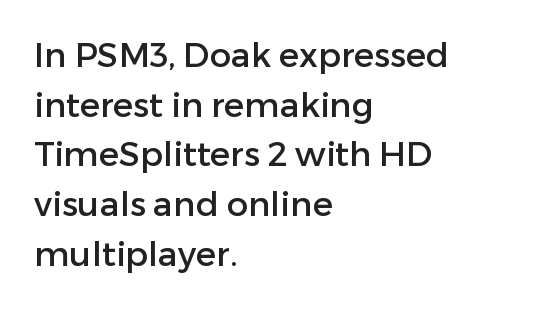
Q: Is the text italic (slanted)? A: No, it is upright.
Q: Is the typeface a serif or a sans-serif typeface? A: Sans-serif.
Q: Is the text underlined? A: No.
Q: How is the paragraph aligned? A: Left-aligned.
Q: Is the spacing between letters normal or unusually wide? A: Normal.
Q: Is the spacing between lines tight, normal or loose? A: Normal.
Q: Width (condensed, normal, or wide)? A: Normal.
Q: Stroke contrast? A: Low.
Q: x-height? A: Medium.
Q: Monospaced? A: No.
